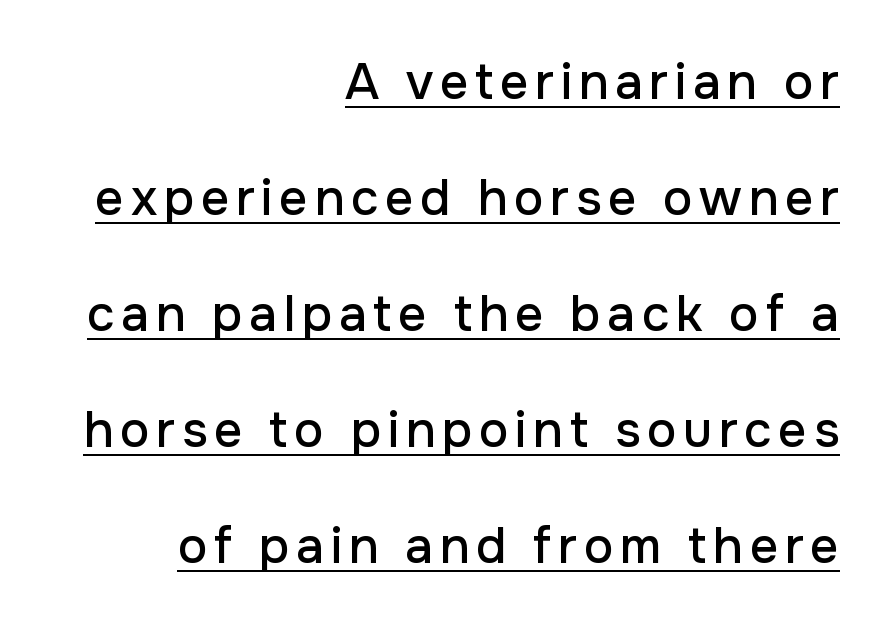
Q: Is the text italic (slanted)? A: No, it is upright.
Q: Is the typeface a serif or a sans-serif typeface? A: Sans-serif.
Q: Is the text underlined? A: Yes.
Q: How is the paragraph aligned? A: Right-aligned.
Q: Is the spacing between lines tight, normal or loose? A: Loose.
Q: Width (condensed, normal, or wide)? A: Normal.
Q: Stroke contrast? A: Low.
Q: x-height? A: Medium.
Q: Monospaced? A: No.
